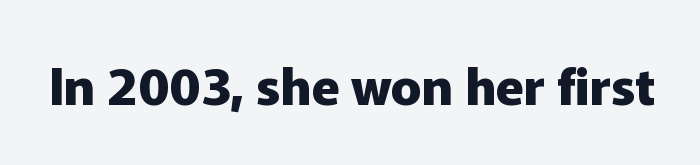
{"serif": "no", "italic": "no", "bold": "yes", "weight": "heavy", "width": "normal", "stroke_contrast": "low", "x_height": "medium", "monospaced": "no", "underline": "no", "letter_spacing": "normal", "letter_spacing_em": 0.0, "glyph_px": 51}
